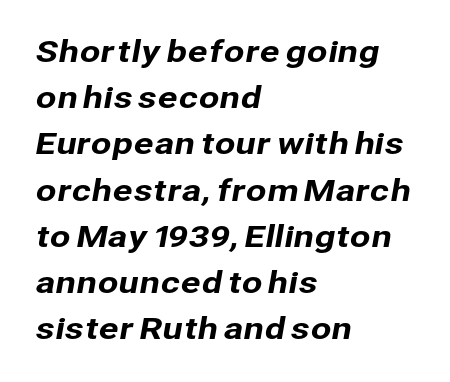
{"serif": "no", "width": "normal", "stroke_contrast": "low", "x_height": "medium", "monospaced": "no", "underline": "no", "align": "left", "line_spacing": "normal", "line_spacing_ratio": 1.54, "letter_spacing": "normal", "letter_spacing_em": 0.0, "glyph_px": 30}
